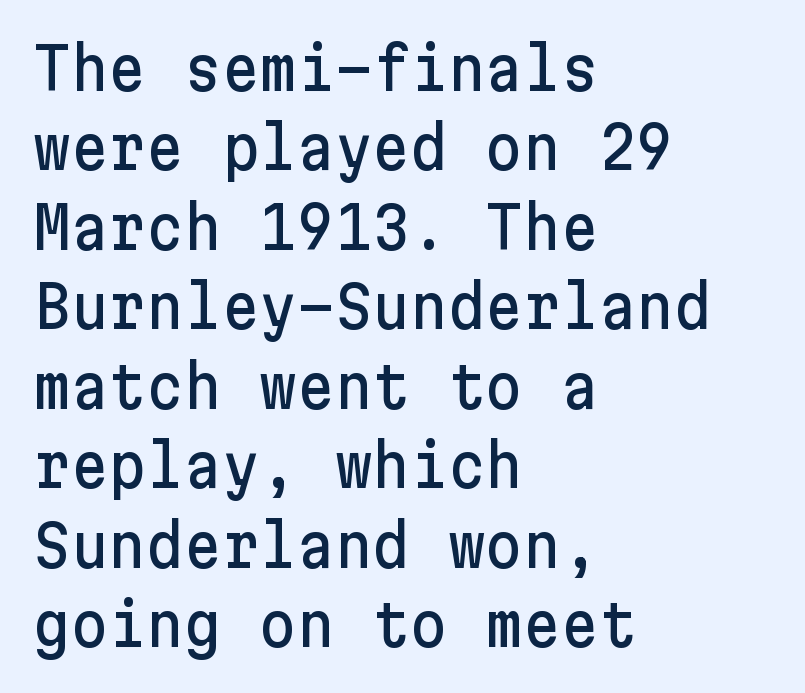
Nothing sits at the stroke ends, so this counts as sans-serif. Ordinary non-slanted type is in use. Notice how the passage keeps a crisp vertical edge on the left only. Rule under the text: the space is simply empty.
